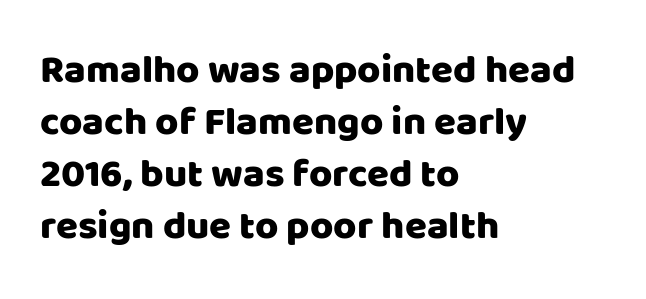
{"serif": "no", "italic": "no", "width": "normal", "stroke_contrast": "low", "x_height": "large", "monospaced": "no", "underline": "no", "align": "left", "line_spacing": "normal", "line_spacing_ratio": 1.3, "letter_spacing": "normal", "letter_spacing_em": 0.0, "glyph_px": 40}
